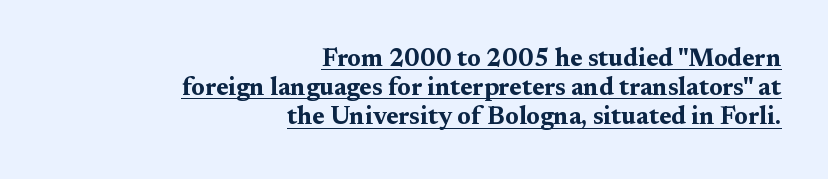
Q: Is the text bold? A: Yes.
Q: Is the text italic (slanted)? A: No, it is upright.
Q: Is the text underlined? A: Yes.
Q: How is the paragraph aligned? A: Right-aligned.
Q: Is the spacing between letters normal or unusually wide? A: Normal.
